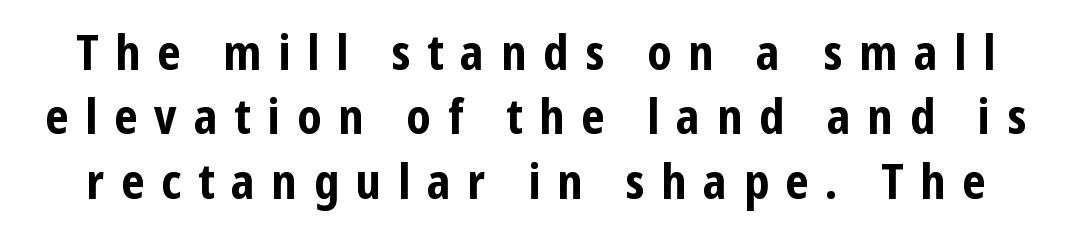
Q: Is the text bold? A: Yes.
Q: Is the text italic (slanted)? A: No, it is upright.
Q: Is the typeface a serif or a sans-serif typeface? A: Sans-serif.
Q: Is the text underlined? A: No.
Q: Is the spacing between letters normal or unusually wide? A: Unusually wide.
Q: Is the spacing between lines tight, normal or loose? A: Normal.
Q: Width (condensed, normal, or wide)? A: Condensed.
Q: Stroke contrast? A: Low.
Q: x-height? A: Medium.
Q: Monospaced? A: No.
